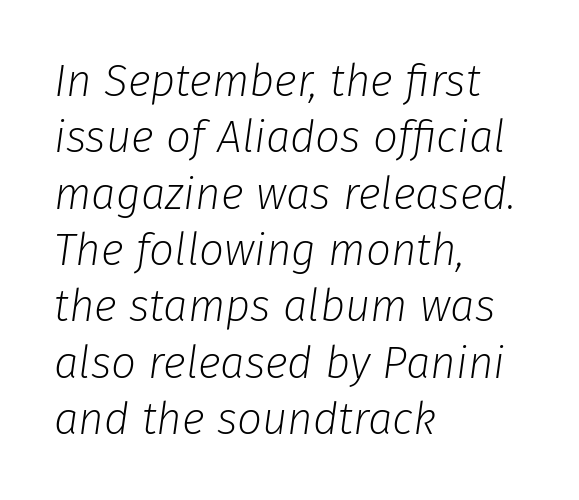
The image shows 44 px light type, italic (leaning right); set left-aligned, normal line spacing (1.28x), normal letter spacing, not underlined; low stroke contrast and a medium x-height.
